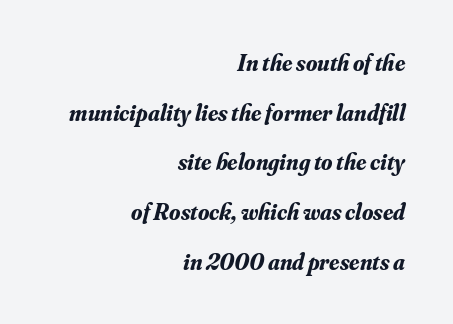
Q: Is the text bold? A: Yes.
Q: Is the text italic (slanted)? A: Yes, it leans right by about 16 degrees.
Q: Is the text underlined? A: No.
Q: How is the paragraph aligned? A: Right-aligned.
Q: Is the spacing between letters normal or unusually wide? A: Normal.
Q: Is the spacing between lines tight, normal or loose? A: Loose.
